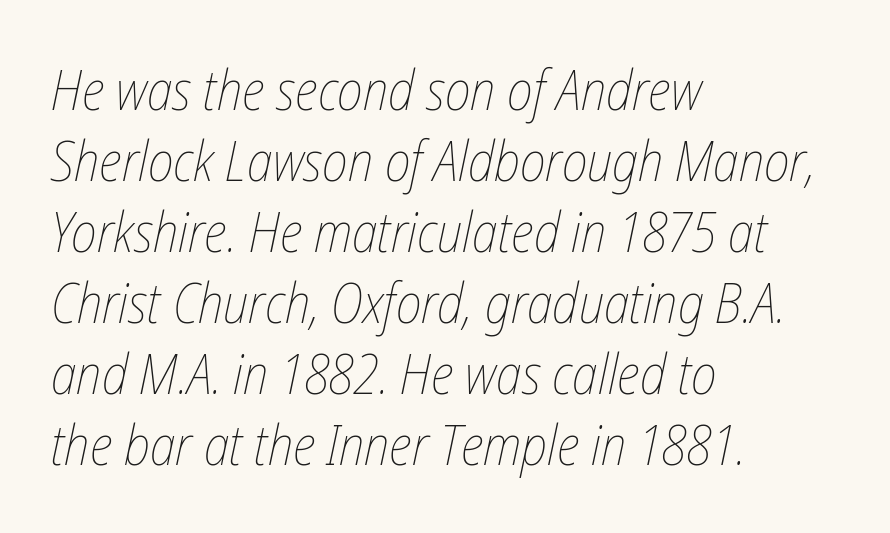
Q: Is the text bold? A: No.
Q: Is the text italic (slanted)? A: Yes, it leans right by about 12 degrees.
Q: Is the text underlined? A: No.
Q: How is the paragraph aligned? A: Left-aligned.
Q: Is the spacing between letters normal or unusually wide? A: Normal.
Q: Is the spacing between lines tight, normal or loose? A: Normal.
Q: Width (condensed, normal, or wide)? A: Condensed.
Q: Stroke contrast? A: Low.
Q: x-height? A: Medium.
Q: Monospaced? A: No.
